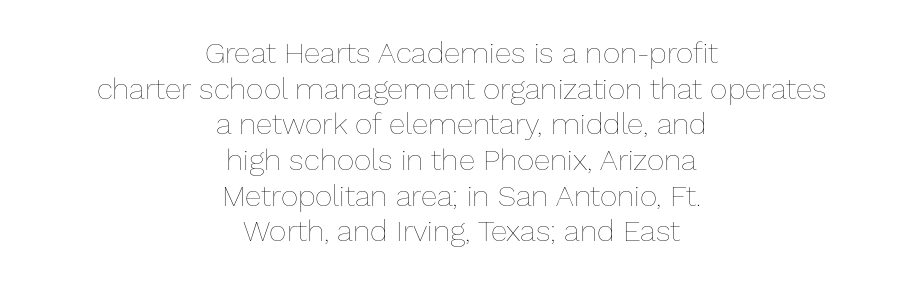
Q: Is the text bold? A: No.
Q: Is the text italic (slanted)? A: No, it is upright.
Q: Is the text underlined? A: No.
Q: How is the paragraph aligned? A: Centered.
Q: Is the spacing between letters normal or unusually wide? A: Normal.
Q: Width (condensed, normal, or wide)? A: Normal.
Q: Stroke contrast? A: Low.
Q: x-height? A: Medium.
Q: Monospaced? A: No.
